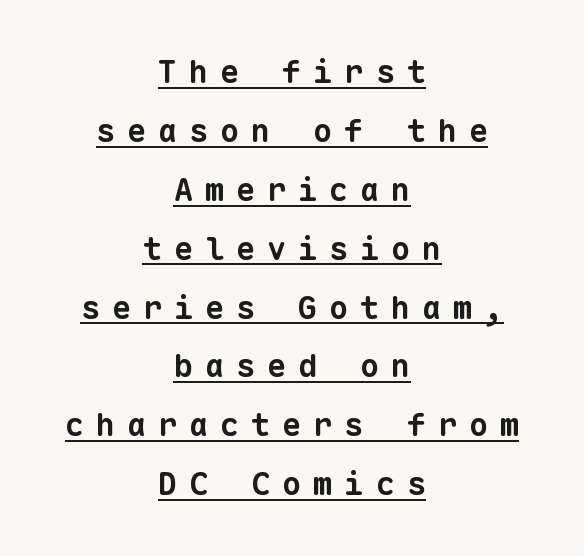
Q: Is the text bold? A: Yes.
Q: Is the typeface a serif or a sans-serif typeface? A: Sans-serif.
Q: Is the text underlined? A: Yes.
Q: How is the paragraph aligned? A: Centered.
Q: Is the spacing between letters normal or unusually wide? A: Unusually wide.
Q: Width (condensed, normal, or wide)? A: Normal.
Q: Stroke contrast? A: Low.
Q: x-height? A: Medium.
Q: Monospaced? A: Yes.
